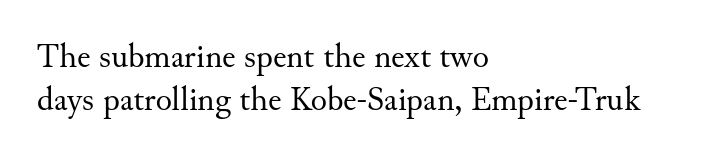
{"serif": "yes", "italic": "no", "bold": "no", "weight": "regular", "width": "normal", "stroke_contrast": "medium", "x_height": "small", "monospaced": "no", "underline": "no", "align": "left", "line_spacing": "normal", "line_spacing_ratio": 1.26, "letter_spacing": "normal", "letter_spacing_em": 0.0, "glyph_px": 34}
